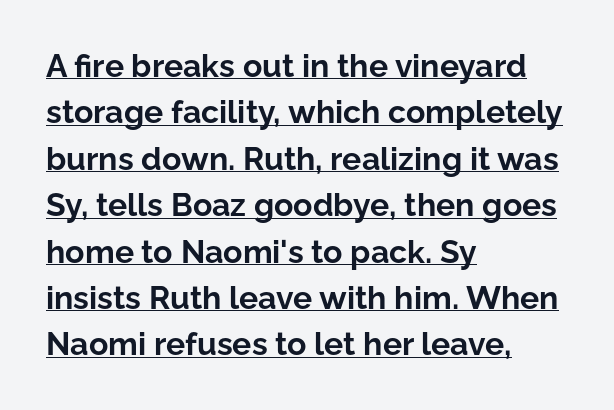
This is sans-serif lettering, the kind often seen on screens and signage. A normal amount of white space separates one row of letters from the next. Emphasis is given by a line drawn under the lettering. The paragraph has a hard left edge and a soft right edge. Plenty of ink on the page — the face is bold.
